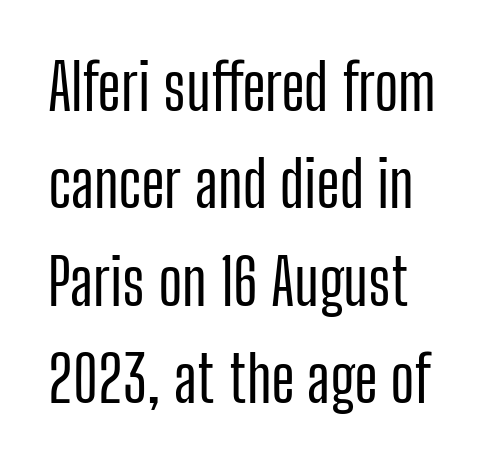
Q: Is the text italic (slanted)? A: No, it is upright.
Q: Is the typeface a serif or a sans-serif typeface? A: Sans-serif.
Q: Is the text underlined? A: No.
Q: How is the paragraph aligned? A: Left-aligned.
Q: Is the spacing between letters normal or unusually wide? A: Normal.
Q: Is the spacing between lines tight, normal or loose? A: Normal.
Q: Width (condensed, normal, or wide)? A: Condensed.
Q: Stroke contrast? A: Low.
Q: x-height? A: Medium.
Q: Monospaced? A: No.
